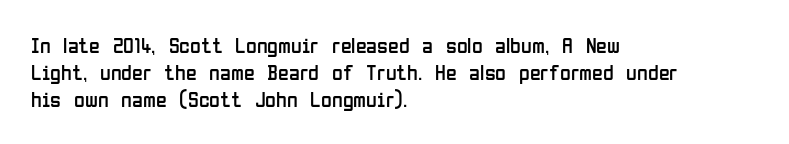
Q: Is the text bold? A: No.
Q: Is the text italic (slanted)? A: No, it is upright.
Q: Is the text underlined? A: No.
Q: How is the paragraph aligned? A: Left-aligned.
Q: Is the spacing between letters normal or unusually wide? A: Normal.
